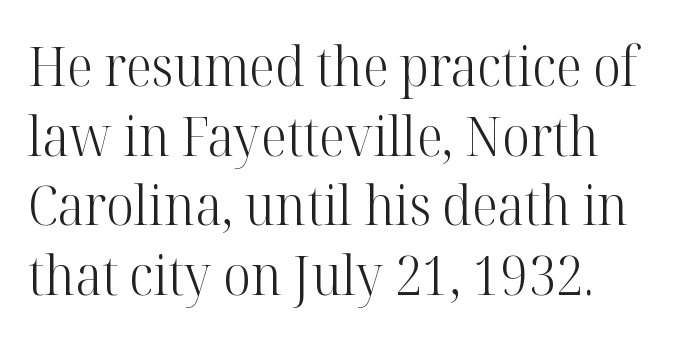
Do the characters align in a grid? No, the font is proportional. Stems here are at most as thick as an everyday book face. What kind of face is this? One with serifs. Each word holds together tightly as a unit, with standard inter-letter gaps.
